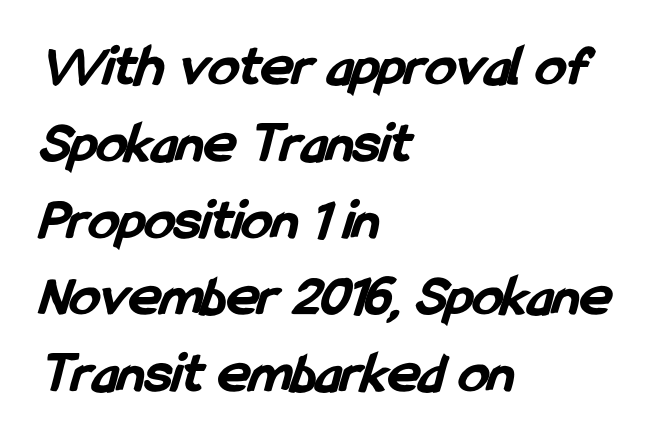
The line texture is even and compact thanks to regular tracking. Each new line begins a customary step beneath the previous one. Has an underline been added? It has not. The face used here is proportionally spaced, like ordinary book or web type. Is the type bold? Yes — the strokes are clearly thick and heavy. This rendering uses left alignment, leaving the right contour irregular.
